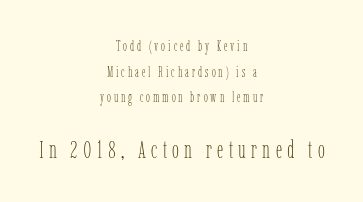
{"italic": "no", "bold": "no", "underline": "no", "align": "center", "line_spacing_ratio": 1.83, "letter_spacing": "wide", "letter_spacing_em": 0.21, "larger_block": "second", "size_ratio": 1.79, "glyph_px": 25}
